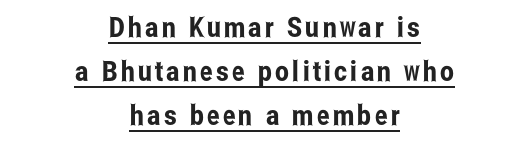
{"serif": "no", "italic": "no", "width": "condensed", "stroke_contrast": "low", "x_height": "medium", "monospaced": "no", "underline": "yes", "align": "center", "line_spacing": "normal", "line_spacing_ratio": 1.57, "glyph_px": 28}
